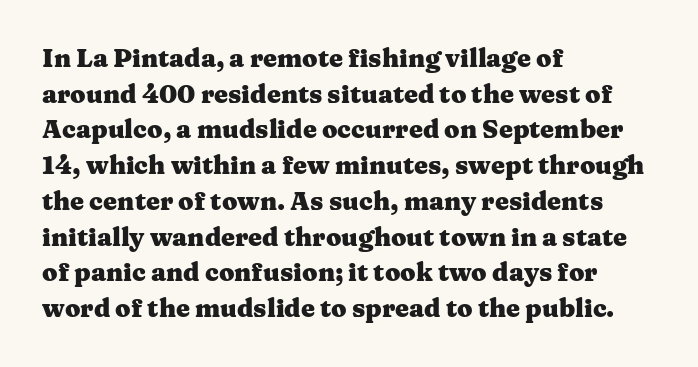
This rendering leaves character spacing at its baseline value. Any mark beneath the type? The region is blank. This is roman type, the default non-slanted kind. Pretty heavy lettering here — definitely bold. Notice how descenders clear the ascenders below comfortably — that's standard leading. All the whitespace from short lines collects on the right.
